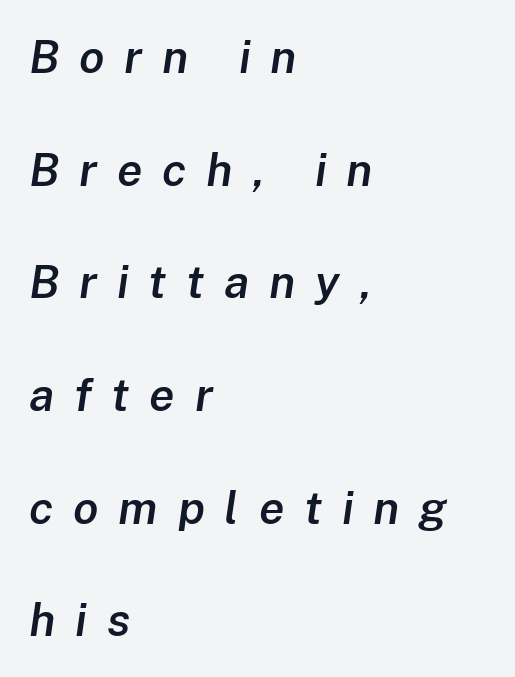
Q: Is the text bold? A: Semi-bold.
Q: Is the text italic (slanted)? A: Yes, it leans right by about 8 degrees.
Q: Is the text underlined? A: No.
Q: How is the paragraph aligned? A: Left-aligned.
Q: Is the spacing between letters normal or unusually wide? A: Unusually wide.
Q: Is the spacing between lines tight, normal or loose? A: Loose.
Q: Width (condensed, normal, or wide)? A: Normal.
Q: Stroke contrast? A: Low.
Q: x-height? A: Medium.
Q: Monospaced? A: No.
